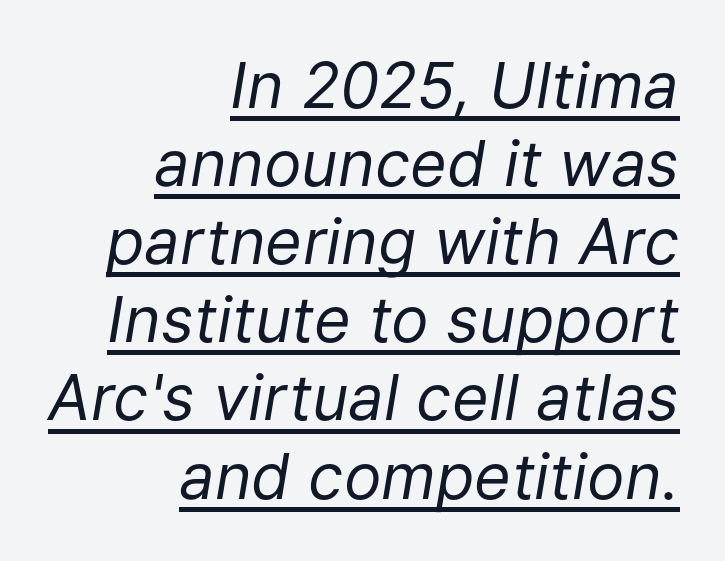
{"italic": "yes", "lean": "right", "slant_degrees": 9, "bold": "no", "weight": "regular", "width": "normal", "stroke_contrast": "low", "x_height": "medium", "monospaced": "no", "underline": "yes", "align": "right", "line_spacing_ratio": 1.24, "letter_spacing": "normal", "letter_spacing_em": 0.0, "glyph_px": 63}
